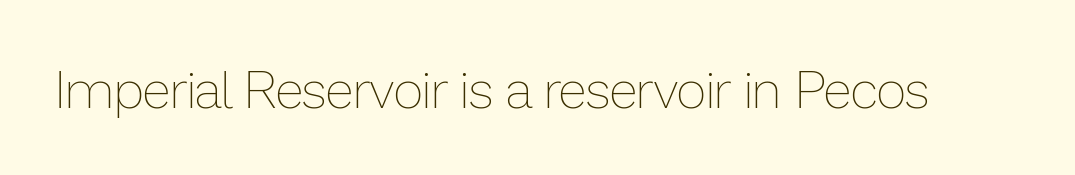
The image shows 52 px thin type, upright; set normal letter spacing, not underlined; low stroke contrast and a medium x-height.
